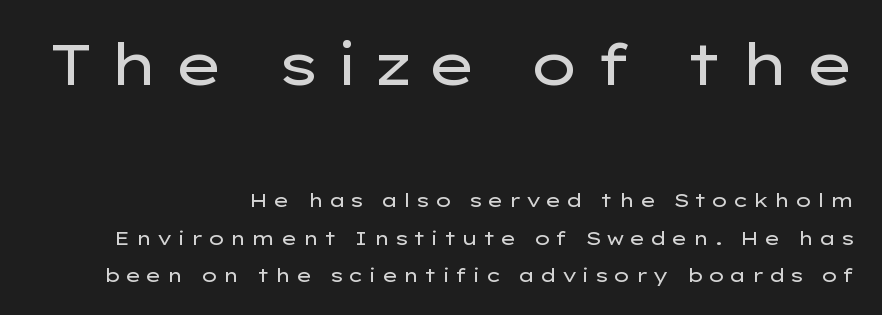
Q: Is the text bold? A: No.
Q: Is the text italic (slanted)? A: No, it is upright.
Q: Is the typeface a serif or a sans-serif typeface? A: Sans-serif.
Q: Is the text underlined? A: No.
Q: How is the paragraph aligned? A: Right-aligned.
Q: Is the spacing between letters normal or unusually wide? A: Unusually wide.
Q: Is the spacing between lines tight, normal or loose? A: Loose.
Q: Which block of text is set in a larger size, the first (top) or the second (bottom)? A: The first (top) one.
Q: Width (condensed, normal, or wide)? A: Wide.
Q: Stroke contrast? A: Low.
Q: x-height? A: Medium.
Q: Monospaced? A: No.
